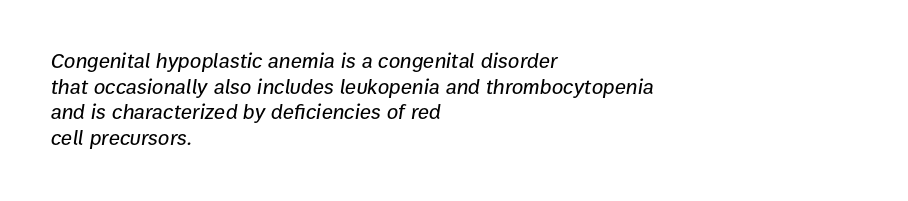
Compared with typical body copy, the letter spacing here is the same. Unmarked baselines from the first word to the last. Tall strokes in this sample are angled rather than plumb. The typesetter chose a ragged-right arrangement here.
